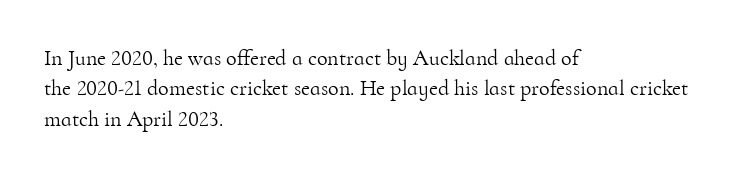
A quiet, ordinary-to-light weight characterises the typeface. The text block is weighted toward the left margin, trailing off unevenly rightward. This rendering leaves character spacing at its baseline value. Characters remain perfectly vertical along every line. The strip under each line holds only bare page.
